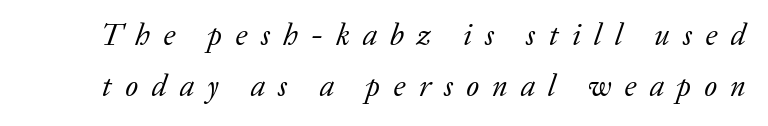
{"serif": "yes", "italic": "yes", "lean": "right", "slant_degrees": 20, "bold": "no", "weight": "regular", "width": "normal", "stroke_contrast": "low", "x_height": "medium", "monospaced": "no", "underline": "no", "line_spacing": "normal", "line_spacing_ratio": 1.7, "letter_spacing": "wide", "letter_spacing_em": 0.44, "glyph_px": 30}
